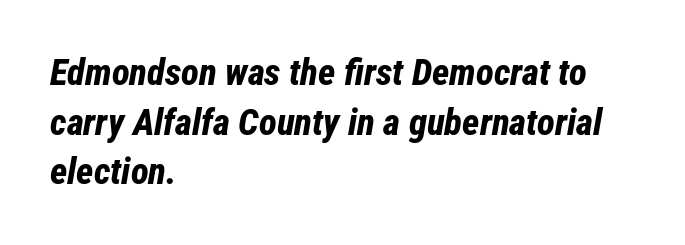
The image shows 37 px bold, condensed type, italic (leaning right); set left-aligned, normal line spacing (1.34x), normal letter spacing, not underlined; low stroke contrast and a medium x-height.
